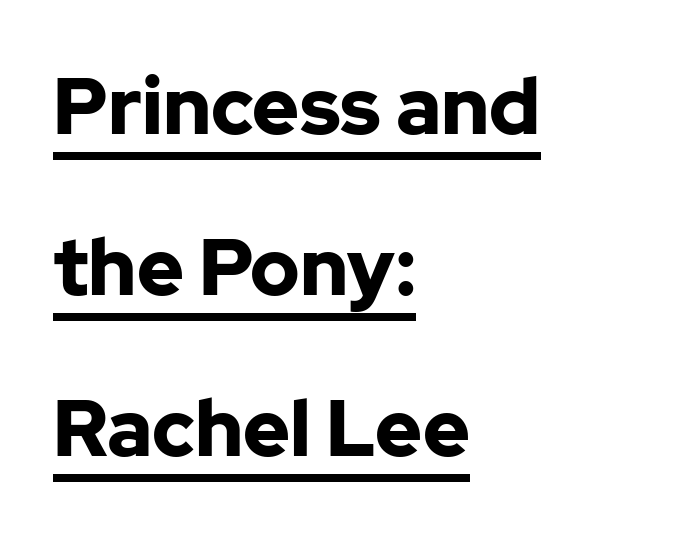
The image shows 79 px bold sans-serif type, upright; set left-aligned, loose line spacing (2.04x), normal letter spacing, underlined; low stroke contrast and a medium x-height.
